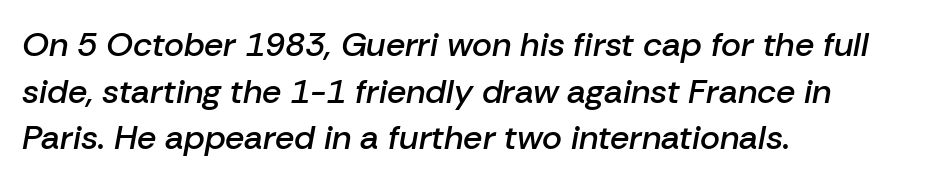
In terms of weight, the rendering is demibold, just under bold. Check under the words: just untouched page. Is this a fixed-width face? No — the glyphs have proportional, varying widths. Line beginnings align vertically; line endings do not.
